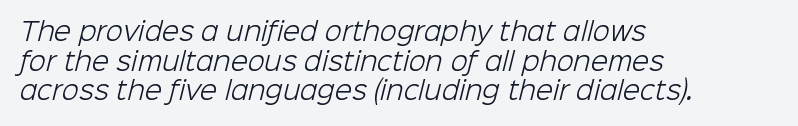
Q: Is the text bold? A: No.
Q: Is the text underlined? A: No.
Q: How is the paragraph aligned? A: Left-aligned.
Q: Is the spacing between letters normal or unusually wide? A: Normal.
